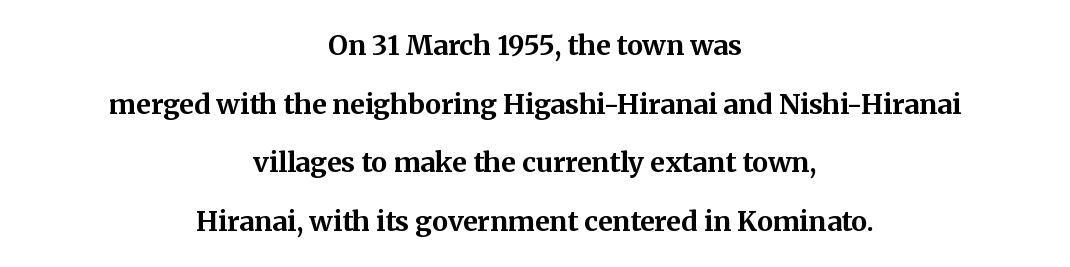
The image shows 27 px bold type, upright; set centered, loose line spacing (2.17x), normal letter spacing, not underlined.
